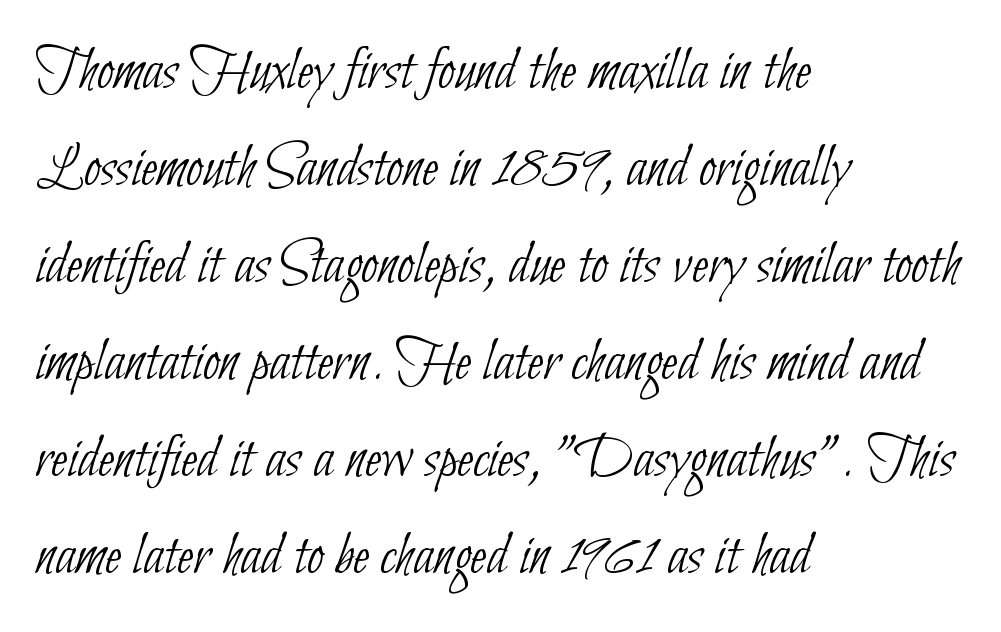
The image shows 61 px thin, condensed sans-serif type; set left-aligned, normal line spacing (1.59x), normal letter spacing, not underlined; low stroke contrast and a small x-height.
